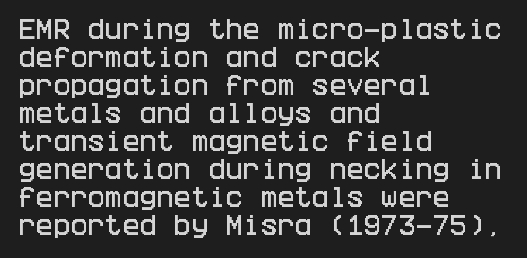
Look at the tracking — it's just the regular setting, nothing added. Caption: multi-line text, flush left, ragged right. Notice how the stems are strictly vertical — no italics here. A clean baseline with only descenders dipping below it.
